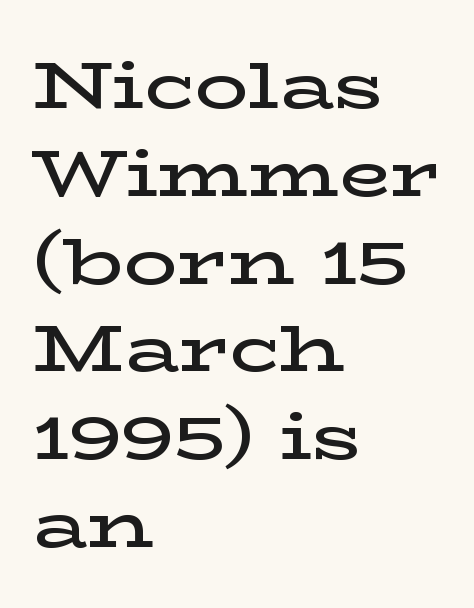
The image shows 67 px semibold, wide serif type, upright; set left-aligned, normal line spacing (1.31x), normal letter spacing, not underlined; low stroke contrast and a medium x-height.
